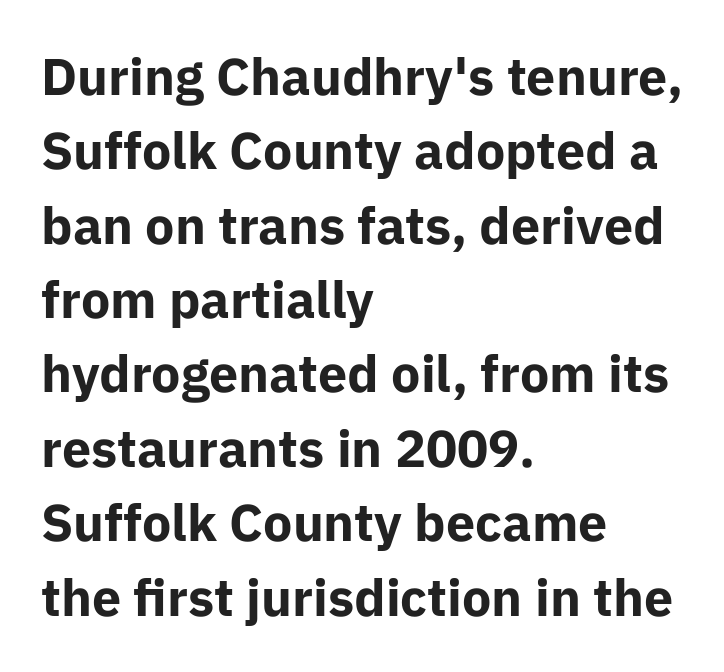
Q: Is the text bold? A: Yes.
Q: Is the text italic (slanted)? A: No, it is upright.
Q: Is the typeface a serif or a sans-serif typeface? A: Sans-serif.
Q: Is the text underlined? A: No.
Q: How is the paragraph aligned? A: Left-aligned.
Q: Is the spacing between letters normal or unusually wide? A: Normal.
Q: Is the spacing between lines tight, normal or loose? A: Normal.
Q: Width (condensed, normal, or wide)? A: Normal.
Q: Stroke contrast? A: Low.
Q: x-height? A: Medium.
Q: Monospaced? A: No.
